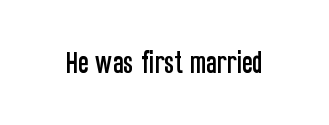
The image shows 25 px text type, upright; set normal letter spacing, not underlined.
